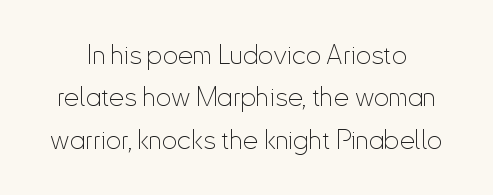
The image shows 27 px text type, upright; set normal line spacing (1.57x), normal letter spacing, not underlined.
